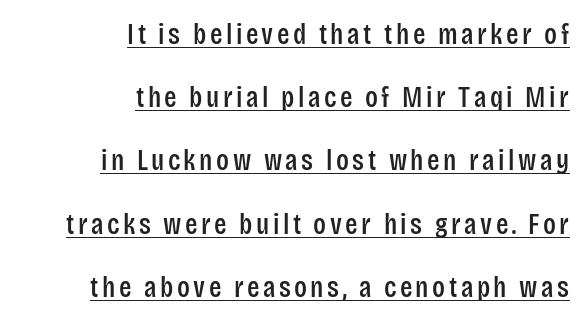
The image shows 29 px condensed sans-serif type, upright; set right-aligned, loose line spacing (2.18x), underlined; low stroke contrast and a large x-height.
